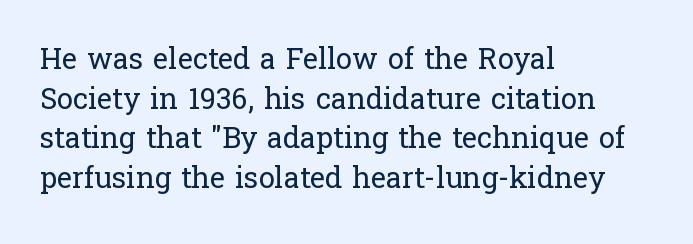
{"serif": "yes", "italic": "no", "bold": "no", "weight": "regular", "width": "normal", "stroke_contrast": "low", "x_height": "medium", "monospaced": "no", "underline": "no", "align": "left", "line_spacing": "normal", "line_spacing_ratio": 1.37, "letter_spacing": "normal", "letter_spacing_em": 0.0, "glyph_px": 29}
